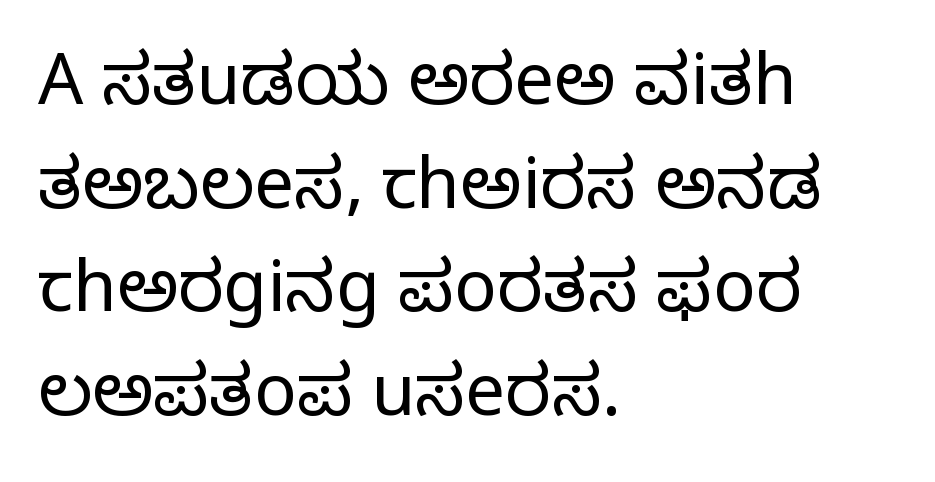
Q: Is the text bold? A: No.
Q: Is the text italic (slanted)? A: No, it is upright.
Q: Is the typeface a serif or a sans-serif typeface? A: Serif.
Q: Is the text underlined? A: No.
Q: How is the paragraph aligned? A: Left-aligned.
Q: Is the spacing between letters normal or unusually wide? A: Normal.
Q: Is the spacing between lines tight, normal or loose? A: Normal.
Q: Width (condensed, normal, or wide)? A: Normal.
Q: Stroke contrast? A: Low.
Q: x-height? A: Large.
Q: Monospaced? A: No.
